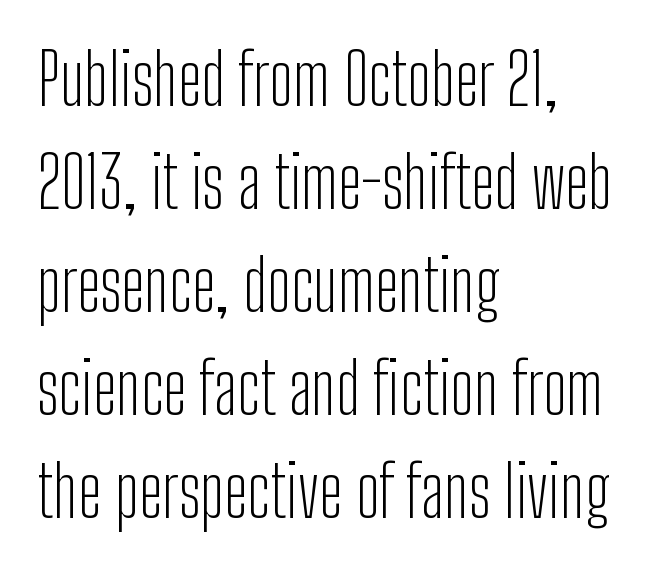
{"serif": "no", "italic": "no", "bold": "no", "weight": "light", "width": "condensed", "stroke_contrast": "low", "x_height": "medium", "monospaced": "no", "underline": "no", "align": "left", "line_spacing": "normal", "line_spacing_ratio": 1.47, "letter_spacing": "normal", "letter_spacing_em": 0.0, "glyph_px": 70}
